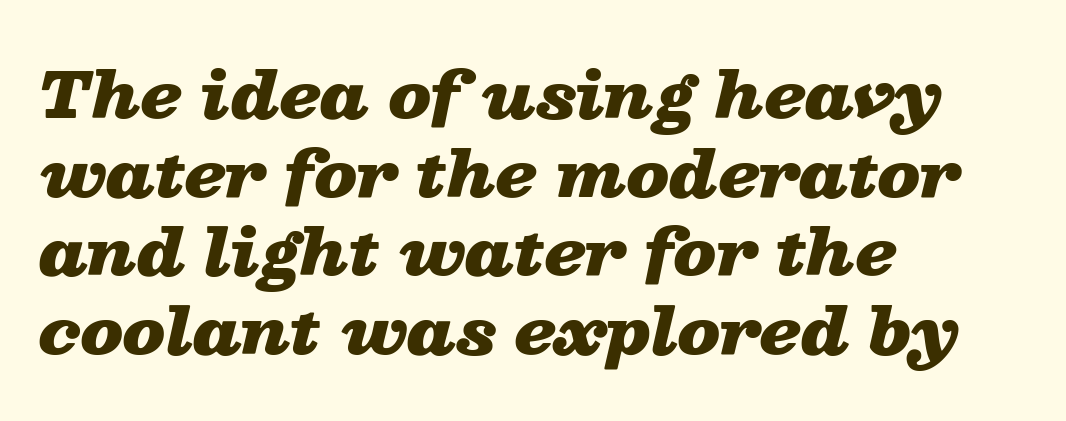
Q: Is the text bold? A: Yes.
Q: Is the text italic (slanted)? A: Yes, it leans right by about 13 degrees.
Q: Is the text underlined? A: No.
Q: How is the paragraph aligned? A: Left-aligned.
Q: Is the spacing between letters normal or unusually wide? A: Normal.
Q: Is the spacing between lines tight, normal or loose? A: Normal.
Q: Width (condensed, normal, or wide)? A: Wide.
Q: Stroke contrast? A: Low.
Q: x-height? A: Medium.
Q: Monospaced? A: No.
